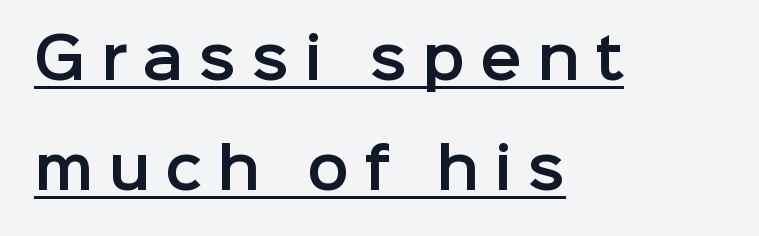
{"serif": "no", "italic": "no", "width": "normal", "stroke_contrast": "low", "x_height": "medium", "monospaced": "no", "underline": "yes", "align": "left", "line_spacing": "loose", "line_spacing_ratio": 1.97, "letter_spacing": "wide", "letter_spacing_em": 0.26, "glyph_px": 56}
